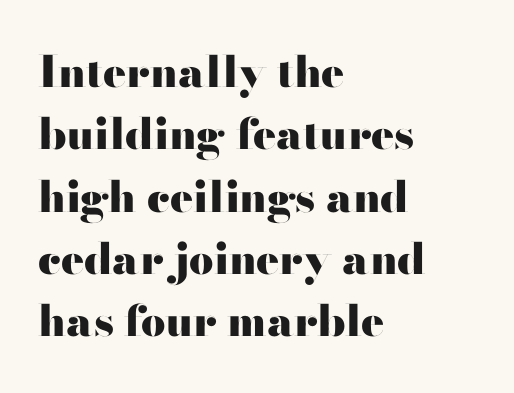
Q: Is the text bold? A: Yes.
Q: Is the text italic (slanted)? A: No, it is upright.
Q: Is the typeface a serif or a sans-serif typeface? A: Sans-serif.
Q: Is the text underlined? A: No.
Q: How is the paragraph aligned? A: Left-aligned.
Q: Is the spacing between letters normal or unusually wide? A: Normal.
Q: Is the spacing between lines tight, normal or loose? A: Normal.
Q: Width (condensed, normal, or wide)? A: Wide.
Q: Stroke contrast? A: High.
Q: x-height? A: Small.
Q: Monospaced? A: No.
